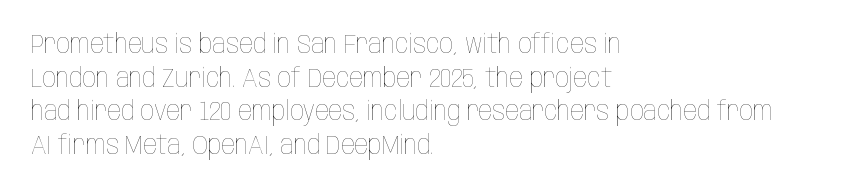
{"italic": "no", "bold": "no", "underline": "no", "align": "left", "line_spacing": "normal", "line_spacing_ratio": 1.25, "letter_spacing": "normal", "letter_spacing_em": 0.0, "glyph_px": 27}
